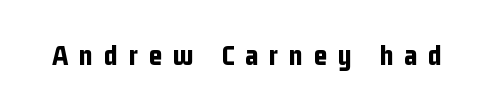
The image shows 29 px bold, condensed sans-serif type, upright; set unusually wide letter spacing (+0.38 em), not underlined; low stroke contrast and a medium x-height.
